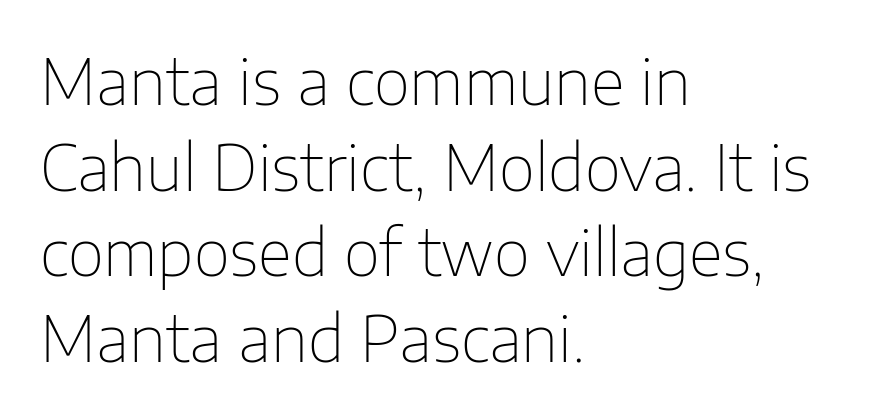
{"serif": "no", "italic": "no", "bold": "no", "weight": "thin", "width": "normal", "stroke_contrast": "low", "x_height": "medium", "monospaced": "no", "underline": "no", "align": "left", "line_spacing": "normal", "line_spacing_ratio": 1.36, "letter_spacing": "normal", "letter_spacing_em": 0.0, "glyph_px": 63}
